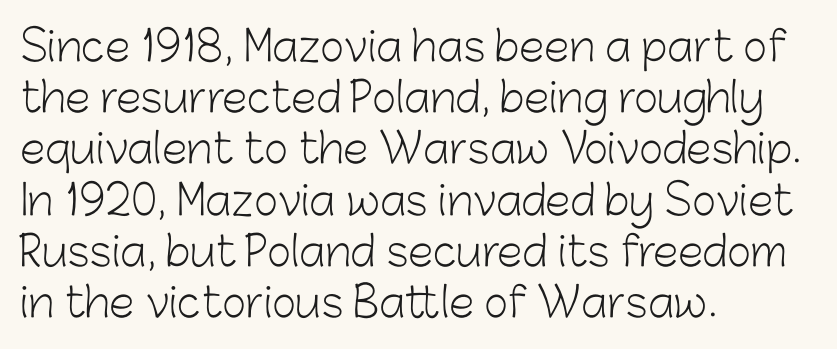
{"serif": "no", "italic": "no", "bold": "no", "weight": "light", "width": "normal", "stroke_contrast": "low", "x_height": "medium", "monospaced": "no", "underline": "no", "align": "left", "line_spacing": "normal", "line_spacing_ratio": 1.25, "letter_spacing": "normal", "letter_spacing_em": 0.0, "glyph_px": 41}
